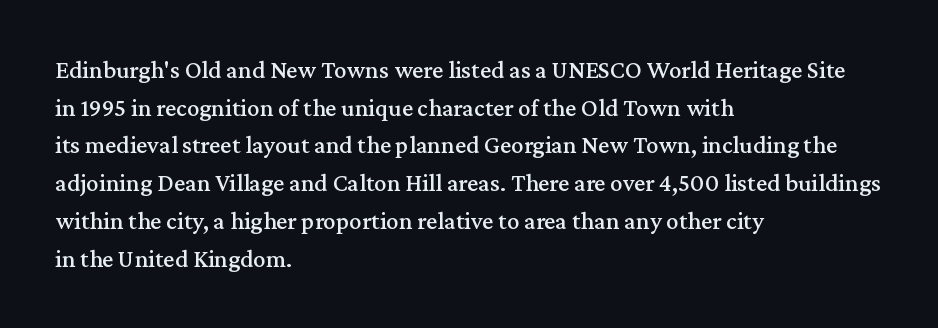
Descender tails drop into unmarked territory. If you drew a ruler down the left edge, every line would touch it. Nope, not italic — everything's standing straight. Successive baselines arrive at the customary interval. Tracking value appears to be zero — textbook default spacing.
